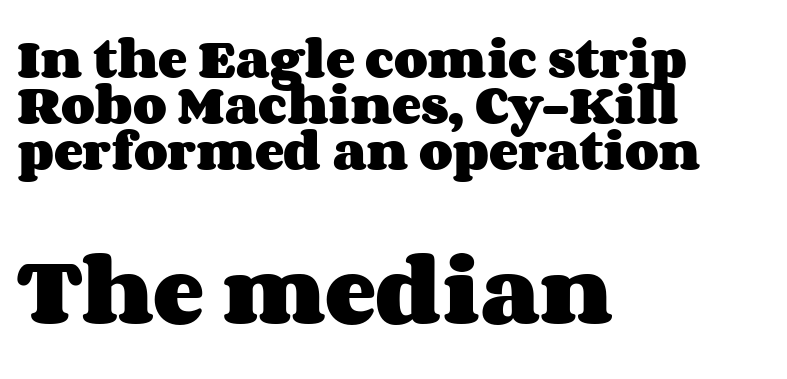
Q: Is the text bold? A: Yes.
Q: Is the text italic (slanted)? A: No, it is upright.
Q: Is the text underlined? A: No.
Q: How is the paragraph aligned? A: Left-aligned.
Q: Is the spacing between letters normal or unusually wide? A: Normal.
Q: Is the spacing between lines tight, normal or loose? A: Tight.
Q: Which block of text is set in a larger size, the first (top) or the second (bottom)? A: The second (bottom) one.
Q: Width (condensed, normal, or wide)? A: Wide.
Q: Stroke contrast? A: Medium.
Q: x-height? A: Large.
Q: Monospaced? A: No.
